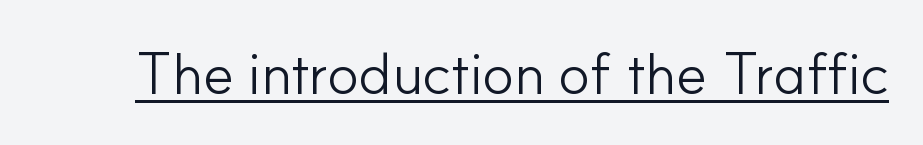
{"serif": "no", "italic": "no", "bold": "no", "weight": "light", "width": "normal", "stroke_contrast": "low", "x_height": "small", "monospaced": "no", "underline": "yes", "letter_spacing": "normal", "letter_spacing_em": 0.0, "glyph_px": 59}
